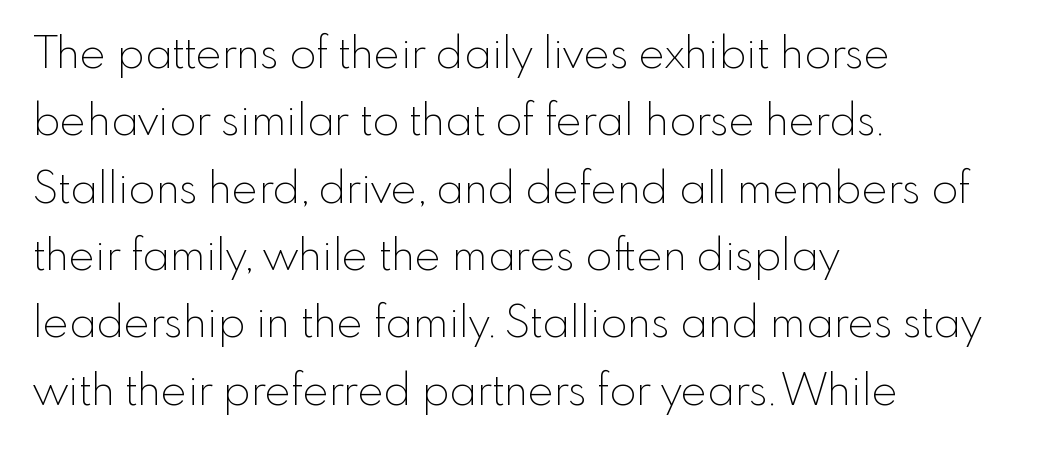
{"serif": "no", "italic": "no", "bold": "no", "weight": "thin", "width": "normal", "x_height": "small", "monospaced": "no", "underline": "no", "align": "left", "line_spacing": "normal", "line_spacing_ratio": 1.53, "letter_spacing": "normal", "letter_spacing_em": 0.0, "glyph_px": 44}
